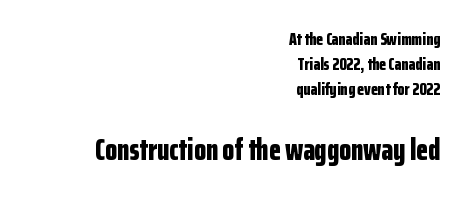
{"serif": "no", "italic": "no", "bold": "yes", "weight": "bold", "width": "condensed", "stroke_contrast": "low", "x_height": "medium", "monospaced": "no", "underline": "no", "align": "right", "line_spacing": "normal", "line_spacing_ratio": 1.4, "letter_spacing": "normal", "letter_spacing_em": 0.0, "larger_block": "second", "size_ratio": 1.72, "glyph_px": 31}
